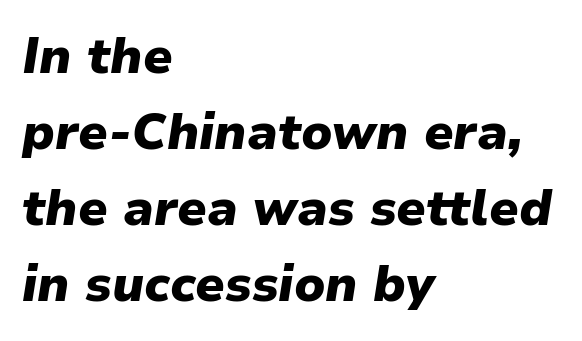
Q: Is the text bold? A: Yes.
Q: Is the text italic (slanted)? A: Yes, it leans right by about 9 degrees.
Q: Is the text underlined? A: No.
Q: How is the paragraph aligned? A: Left-aligned.
Q: Is the spacing between letters normal or unusually wide? A: Normal.
Q: Is the spacing between lines tight, normal or loose? A: Normal.
Q: Width (condensed, normal, or wide)? A: Normal.
Q: Stroke contrast? A: Low.
Q: x-height? A: Medium.
Q: Monospaced? A: No.
